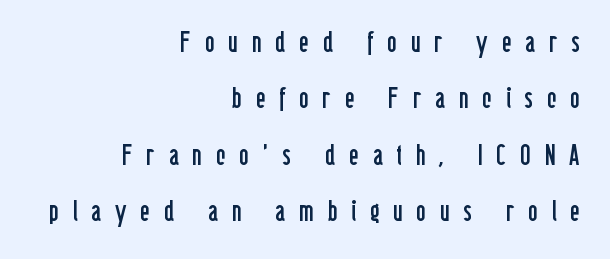
Nothing heavy about these letters — not bold at all. Note the varied advance widths — an 'i' is clearly narrower than an 'm'. Summary of vertical rhythm: relaxed, with wide interline spacing. Look at the tracking — it's clearly loosened, letters drifting apart. The type sits square on the baseline with zero lean.
